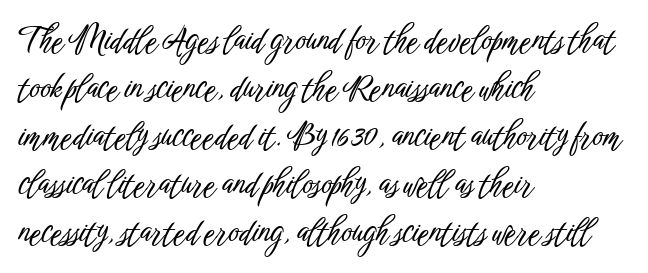
The image shows 32 px condensed sans-serif type; set left-aligned, normal line spacing (1.5x), normal letter spacing, not underlined; low stroke contrast and a medium x-height.
